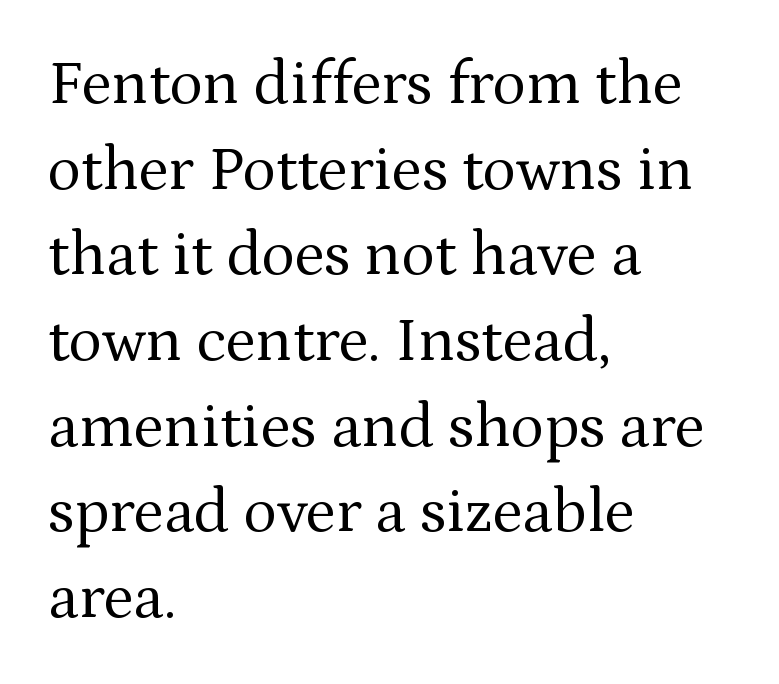
{"serif": "yes", "italic": "no", "bold": "no", "weight": "regular", "width": "normal", "stroke_contrast": "medium", "x_height": "medium", "monospaced": "no", "underline": "no", "align": "left", "line_spacing": "normal", "line_spacing_ratio": 1.36, "letter_spacing": "normal", "letter_spacing_em": 0.0, "glyph_px": 63}
